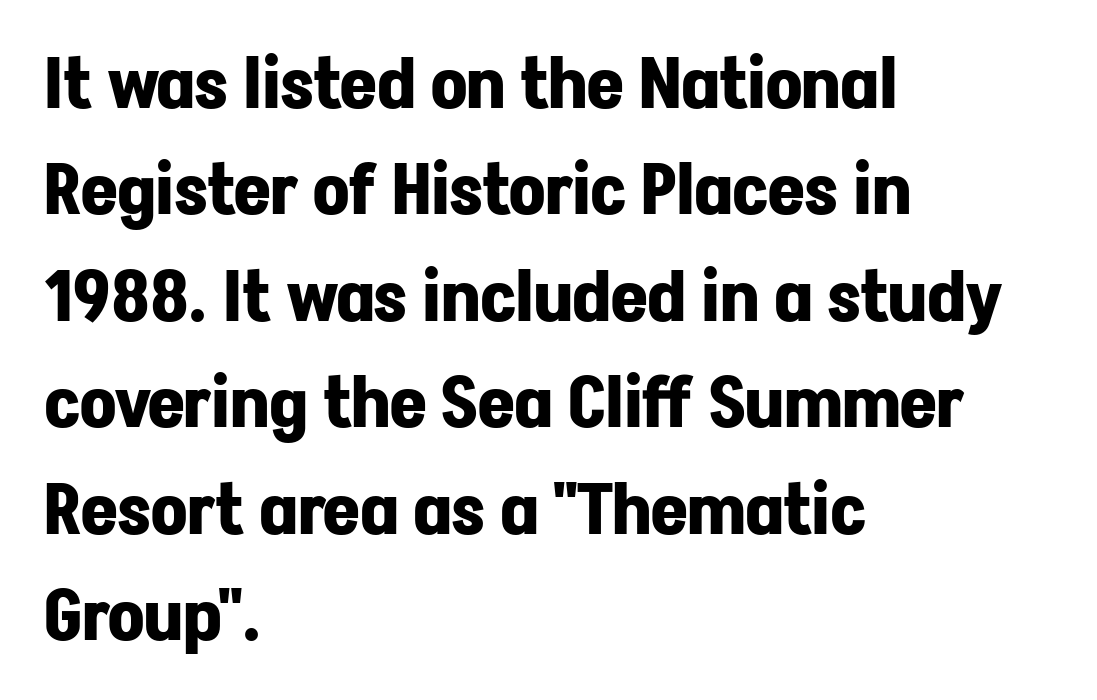
The image shows 71 px bold sans-serif type, upright; set left-aligned, normal line spacing (1.5x), normal letter spacing, not underlined; low stroke contrast and a medium x-height.
